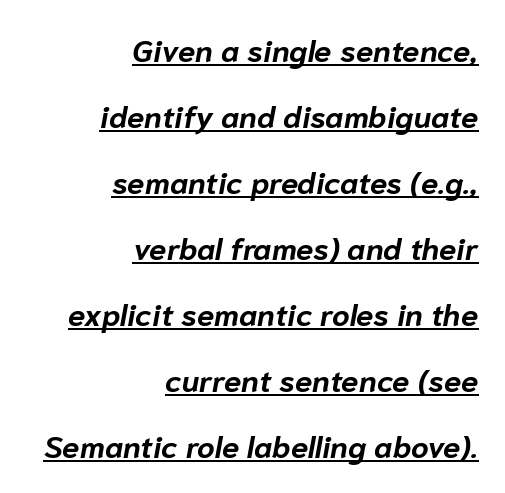
Q: Is the text bold? A: Yes.
Q: Is the text italic (slanted)? A: Yes, it leans right by about 10 degrees.
Q: Is the text underlined? A: Yes.
Q: How is the paragraph aligned? A: Right-aligned.
Q: Is the spacing between letters normal or unusually wide? A: Normal.
Q: Is the spacing between lines tight, normal or loose? A: Loose.
Q: Width (condensed, normal, or wide)? A: Normal.
Q: Stroke contrast? A: Low.
Q: x-height? A: Medium.
Q: Monospaced? A: No.
